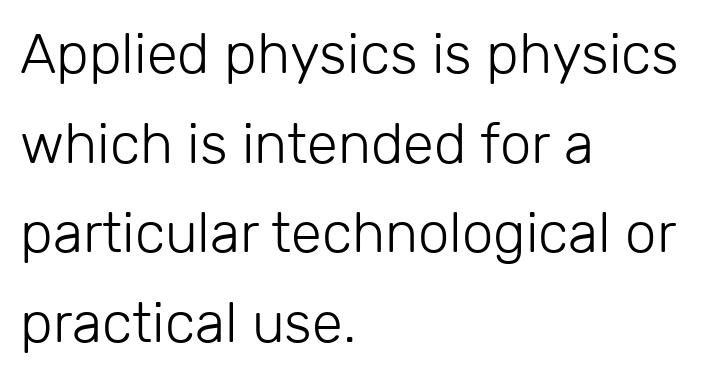
Leading: standard. The face used here is proportionally spaced, like ordinary book or web type. Nothing heavy about these letters — not bold at all. Beneath every word, the page is bare. The typeface chosen for these lines omits serifs. The face used here is rendered with its standard letterfit.
